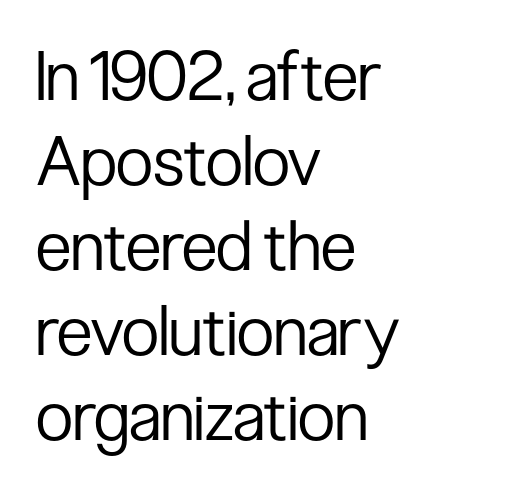
Every stem runs plumb, perpendicular to the baseline. To sum up the face: it is a sans, with no serifs. Caption: multi-line text, flush left, ragged right. Each row of text sits above clean, open space.
